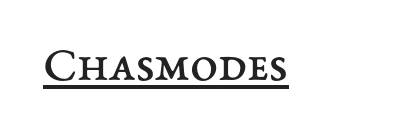
The rendering uses natural spacing where letterforms have individual widths. Counters stay open thanks to moderate or lighter strokes. This sample carries an underscore along the baseline area. In terms of letterspacing, this is plain default setting. The lettering stays uniformly vertical, giving the passage a roman look.
